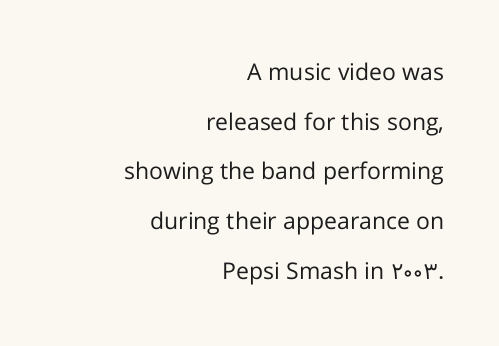
The image shows 23 px text type, upright; set right-aligned, loose line spacing (2.16x), normal letter spacing, not underlined.
